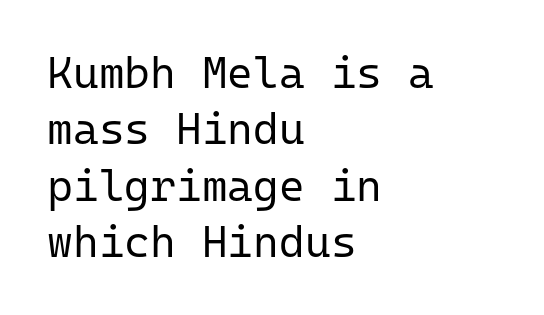
Normally led — the rows are evenly, conventionally spaced. The face used here is rendered with its standard letterfit. Think standard paragraph weight, or any step lighter than that. The ragged edge is on the right, which tells us the setting is flush left. Underlining? Definitely not there. Posture: vertical.
